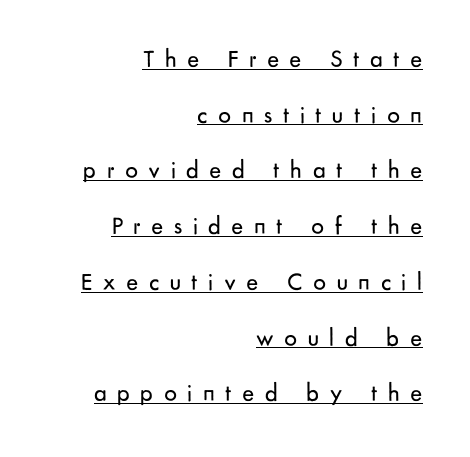
The horizontal fit of the characters is loose and conspicuously gappy. A typesetter would call this leading open, well beyond the default. Upright lettering throughout. The paragraph has a hard right edge and a soft left edge. Each stroke keeps to a modest, everyday thickness or less.
